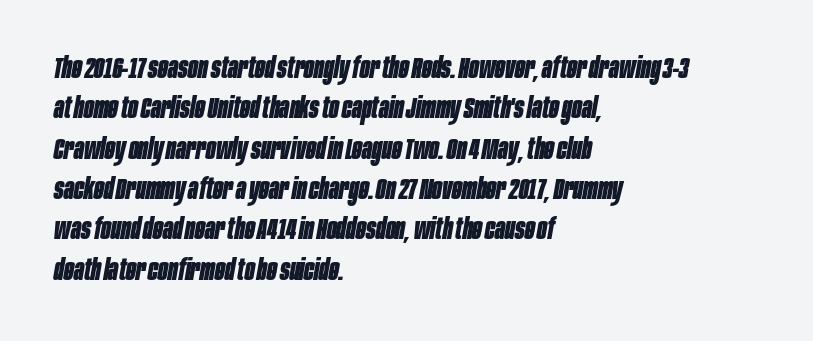
Q: Is the text bold? A: Yes.
Q: Is the text italic (slanted)? A: Yes, it leans right by about 10 degrees.
Q: Is the text underlined? A: No.
Q: How is the paragraph aligned? A: Left-aligned.
Q: Is the spacing between letters normal or unusually wide? A: Normal.
Q: Is the spacing between lines tight, normal or loose? A: Normal.
Q: Width (condensed, normal, or wide)? A: Condensed.
Q: Stroke contrast? A: Low.
Q: x-height? A: Large.
Q: Monospaced? A: No.
